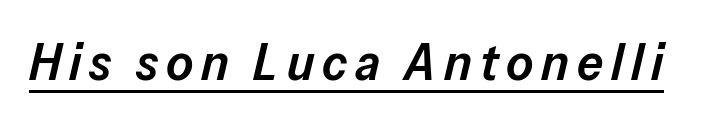
Q: Is the text bold? A: Semi-bold.
Q: Is the text italic (slanted)? A: Yes, it leans right by about 13 degrees.
Q: Is the text underlined? A: Yes.
Q: Width (condensed, normal, or wide)? A: Normal.
Q: Stroke contrast? A: Low.
Q: x-height? A: Medium.
Q: Monospaced? A: No.
